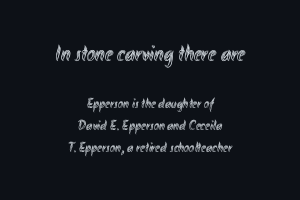
Q: Is the text italic (slanted)? A: Yes.
Q: Is the text underlined? A: No.
Q: How is the paragraph aligned? A: Centered.
Q: Is the spacing between letters normal or unusually wide? A: Normal.
Q: Is the spacing between lines tight, normal or loose? A: Normal.
Q: Which block of text is set in a larger size, the first (top) or the second (bottom)? A: The first (top) one.
